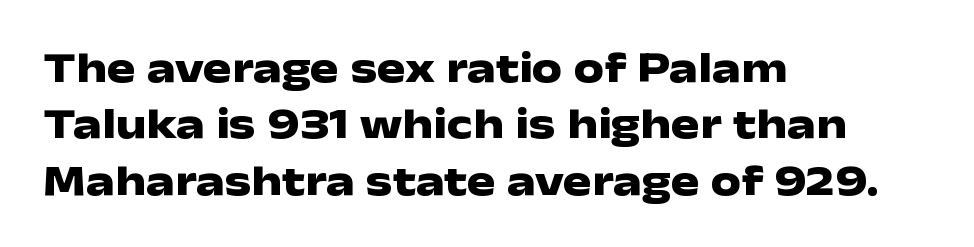
The image shows 43 px heavy, wide sans-serif type, upright; set left-aligned, normal line spacing (1.31x), normal letter spacing, not underlined; low stroke contrast and a medium x-height.
